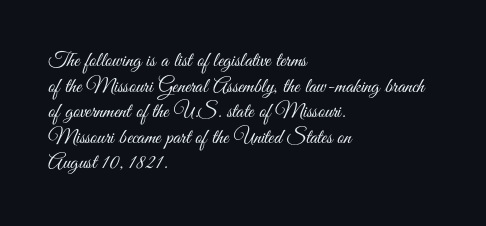
The image shows 21 px text type; set left-aligned, line spacing 1.22x, normal letter spacing, not underlined.
